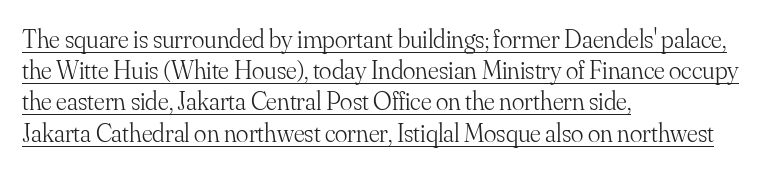
The image shows 26 px text type, upright; set left-aligned, line spacing 1.2x, normal letter spacing, underlined.
